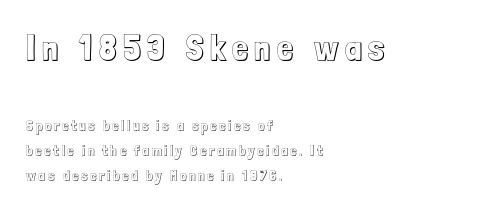
Caption: multi-line text, flush left, ragged right. Short note: letters widely spaced. The initial chunk of copy outweighs the following chunk in type size. The string is rendered with underlining switched off.
